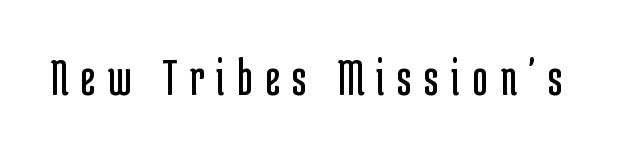
{"serif": "no", "italic": "no", "bold": "no", "weight": "regular", "width": "condensed", "stroke_contrast": "low", "x_height": "medium", "monospaced": "no", "underline": "no", "letter_spacing": "wide", "letter_spacing_em": 0.23, "glyph_px": 53}
